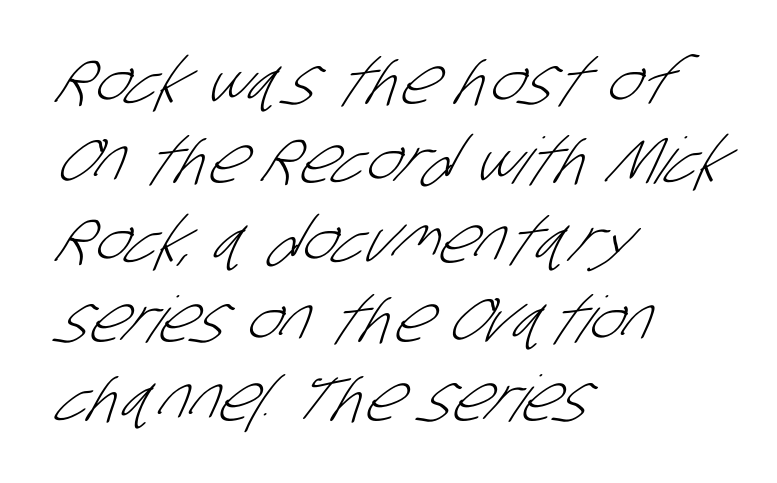
Q: Is the text bold? A: No.
Q: Is the typeface a serif or a sans-serif typeface? A: Sans-serif.
Q: Is the text underlined? A: No.
Q: How is the paragraph aligned? A: Left-aligned.
Q: Is the spacing between letters normal or unusually wide? A: Normal.
Q: Width (condensed, normal, or wide)? A: Condensed.
Q: Stroke contrast? A: Low.
Q: x-height? A: Large.
Q: Monospaced? A: No.
